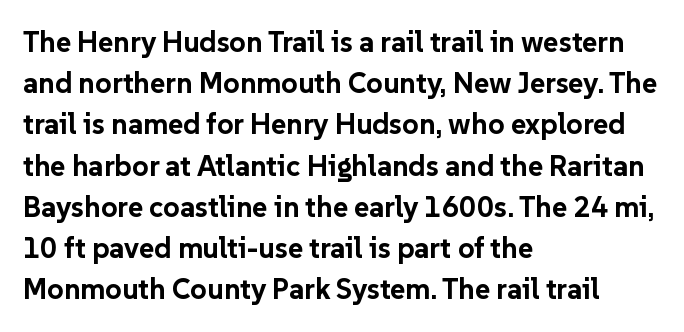
{"serif": "no", "italic": "no", "bold": "yes", "weight": "bold", "width": "normal", "stroke_contrast": "low", "x_height": "medium", "monospaced": "no", "underline": "no", "align": "left", "line_spacing": "normal", "line_spacing_ratio": 1.42, "letter_spacing": "normal", "letter_spacing_em": 0.0, "glyph_px": 29}
